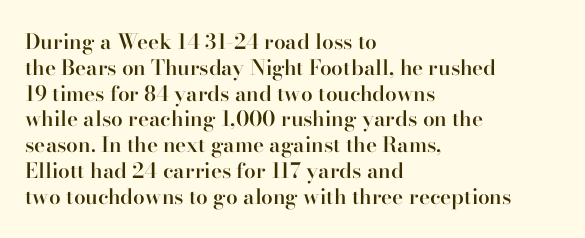
Weight: semibold (demi). Clear beneath every line of the passage. Nothing unusual about the tracking: characters are spaced as the font intends. Notice how the stems are strictly vertical — no italics here. This sample is left-justified, so line endings fall wherever the words run out.
